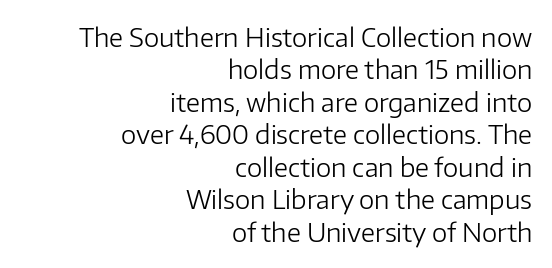
{"italic": "no", "bold": "no", "underline": "no", "align": "right", "line_spacing": "normal", "line_spacing_ratio": 1.25, "letter_spacing": "normal", "letter_spacing_em": 0.0, "glyph_px": 26}
